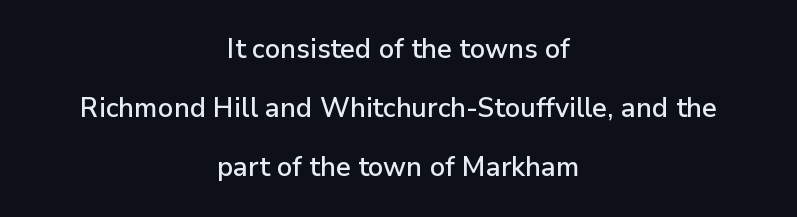
{"italic": "no", "underline": "no", "align": "center", "line_spacing": "loose", "line_spacing_ratio": 2.19, "letter_spacing": "normal", "letter_spacing_em": 0.0, "glyph_px": 27}
